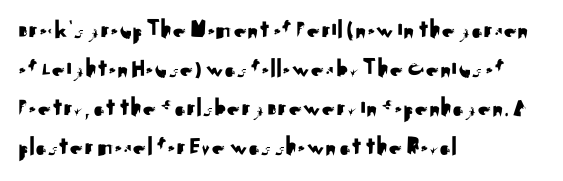
{"italic": "no", "underline": "no", "align": "left", "line_spacing": "normal", "line_spacing_ratio": 1.44, "letter_spacing": "normal", "letter_spacing_em": 0.0, "glyph_px": 27}
